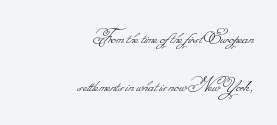
The image shows 22 px text type; set right-aligned, loose line spacing (2.2x), normal letter spacing, not underlined.
